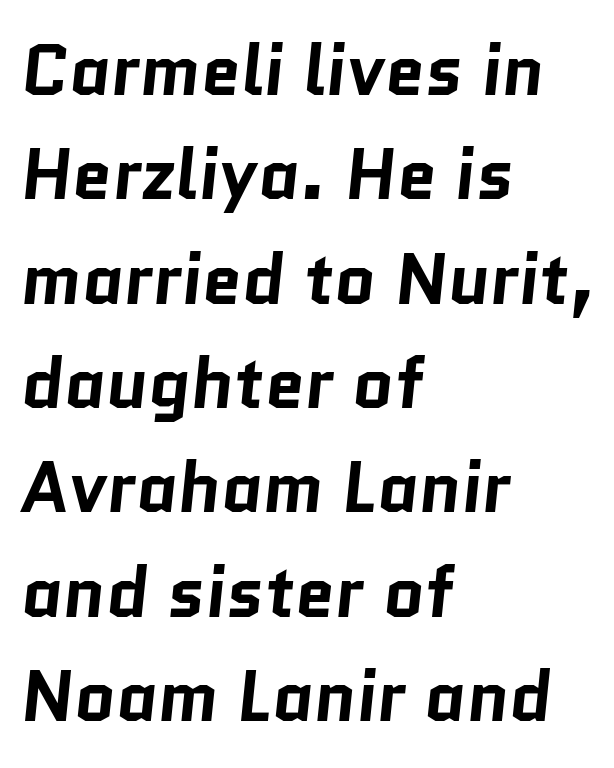
Students, note that the glyphs here touch the page at normal intervals. Each glyph is drawn with heavy, bold strokes. If you drew a ruler down the left edge, every line would touch it. This sample has the flowing, uneven cadence of proportional lettering. Does the leading feel generous? No, just average. A bare baseline throughout the passage.
